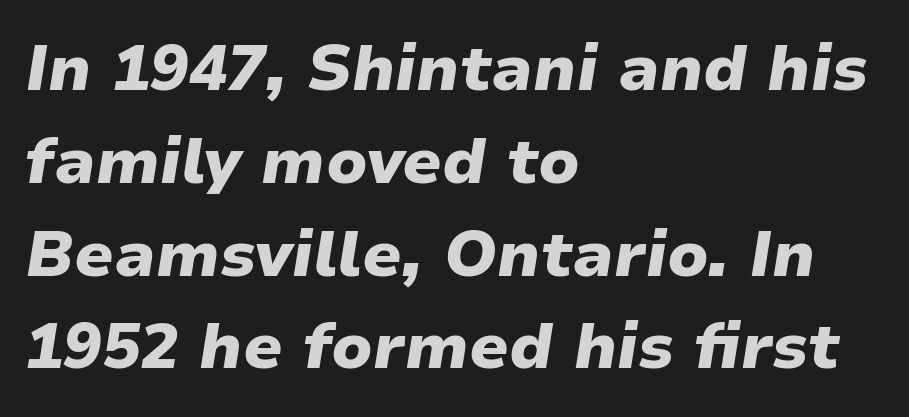
The image shows 64 px heavy type, italic (leaning right); set left-aligned, normal line spacing (1.45x), normal letter spacing, not underlined; low stroke contrast and a medium x-height.
